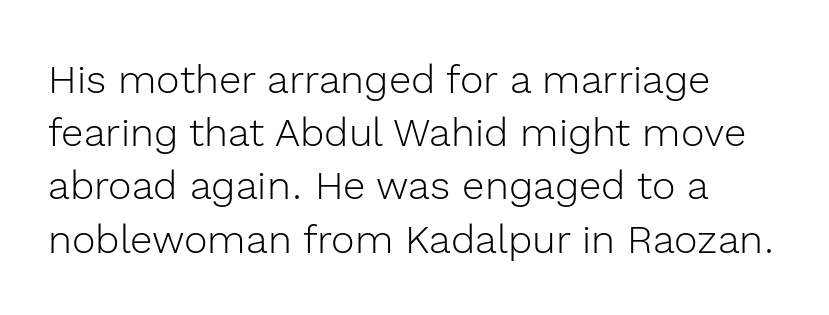
{"serif": "no", "italic": "no", "bold": "no", "weight": "light", "width": "normal", "x_height": "medium", "monospaced": "no", "underline": "no", "line_spacing": "normal", "line_spacing_ratio": 1.33, "letter_spacing": "normal", "letter_spacing_em": 0.0, "glyph_px": 40}
